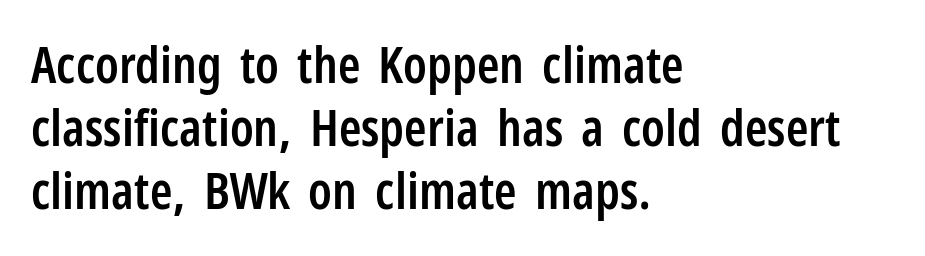
Q: Is the text bold? A: Semi-bold.
Q: Is the text italic (slanted)? A: No, it is upright.
Q: Is the typeface a serif or a sans-serif typeface? A: Sans-serif.
Q: Is the text underlined? A: No.
Q: How is the paragraph aligned? A: Left-aligned.
Q: Is the spacing between letters normal or unusually wide? A: Normal.
Q: Width (condensed, normal, or wide)? A: Condensed.
Q: Stroke contrast? A: Low.
Q: x-height? A: Medium.
Q: Monospaced? A: No.
